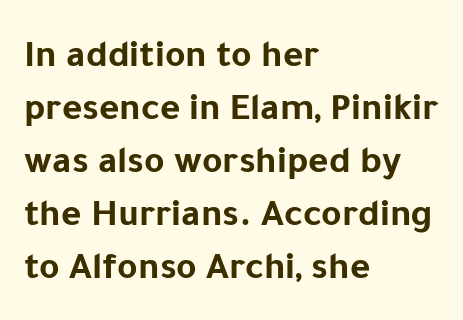
{"serif": "no", "italic": "no", "bold": "yes", "weight": "bold", "width": "normal", "stroke_contrast": "low", "x_height": "medium", "monospaced": "no", "underline": "no", "align": "left", "line_spacing": "normal", "line_spacing_ratio": 1.36, "letter_spacing": "normal", "letter_spacing_em": 0.0, "glyph_px": 39}
